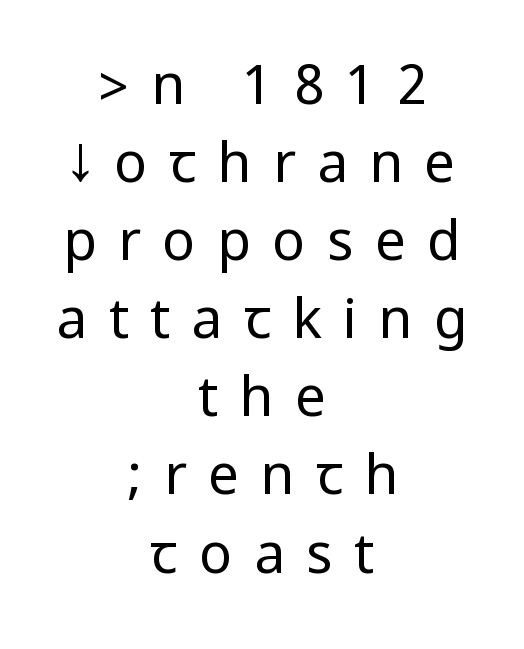
A clean baseline with only descenders dipping below it. Leftover space on each line is divided equally before and after the words. Stems and bowls with no extra thickness — not bold. Caption: expanded tracking, letters set apart. Serifs: no, the terminals of the letterforms are clean.
